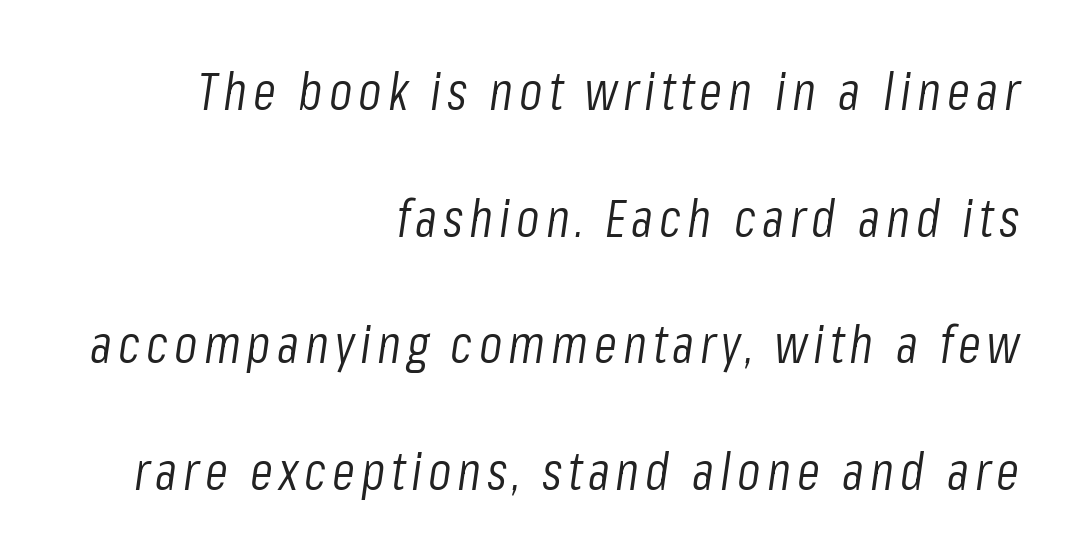
Q: Is the text bold? A: No.
Q: Is the text italic (slanted)? A: Yes, it leans right by about 8 degrees.
Q: Is the text underlined? A: No.
Q: How is the paragraph aligned? A: Right-aligned.
Q: Is the spacing between lines tight, normal or loose? A: Loose.
Q: Width (condensed, normal, or wide)? A: Condensed.
Q: Stroke contrast? A: Low.
Q: x-height? A: Medium.
Q: Monospaced? A: No.
